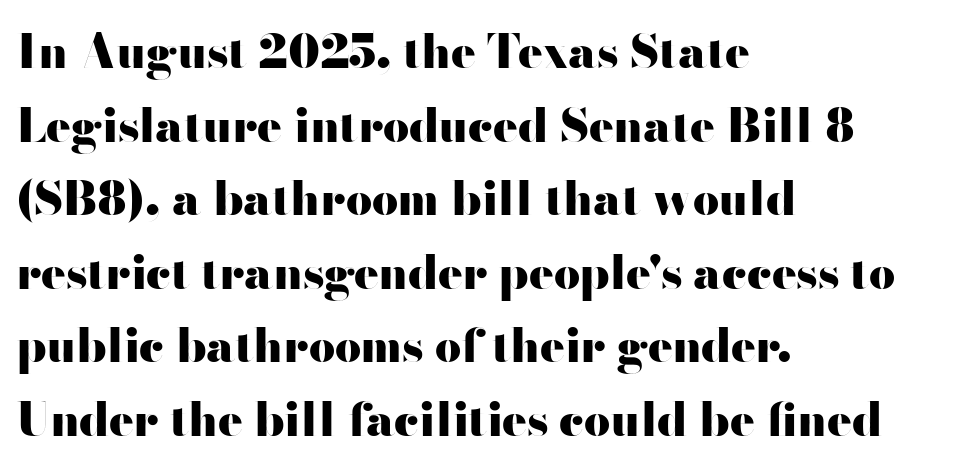
The image shows 46 px heavy, wide sans-serif type, upright; set left-aligned, normal line spacing (1.6x), normal letter spacing, not underlined; high stroke contrast and a small x-height.
